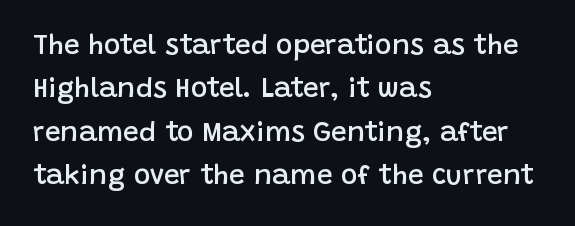
In CSS terms this would be text-align: left. The face used here is proportionally spaced, like ordinary book or web type. Whoever set this chose a conventional vertical rhythm. Descenders hang freely into open space. Examine the stroke ends and you'll find no serifs. The letters stand upright; this is a roman face.
